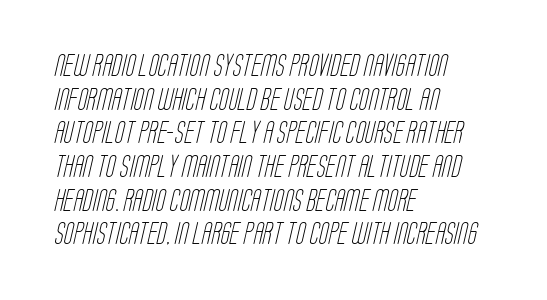
{"bold": "no", "underline": "no", "align": "left", "line_spacing": "normal", "line_spacing_ratio": 1.53, "letter_spacing": "normal", "letter_spacing_em": 0.0, "glyph_px": 22}
